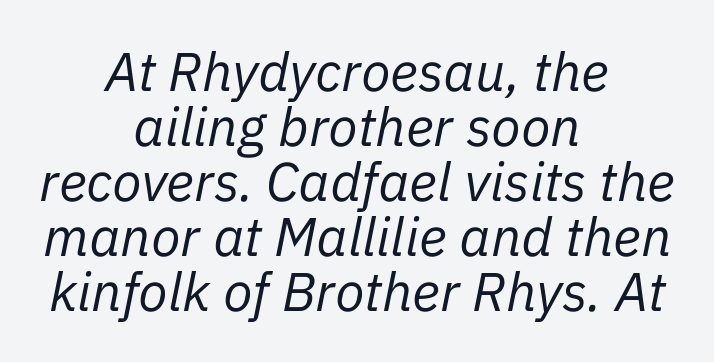
You could barely slide anything between these rows. Compared with a flush-left layout, this one balances lines on the center instead. Check the space under the baseline: it is left empty. Does extra space separate the letters? No, they use regular spacing. Italic? Definitely — the glyphs are oblique.
